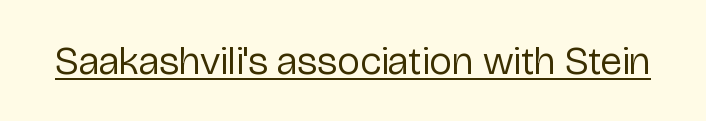
Nobody touched the tracking dial on this one. The axis of the letterforms is exactly vertical. This sample uses a sans-serif face. A baseline rule has been typeset under these characters. A typesetter would call this proportional, since set widths differ per character. The typesetting does not lean heavy: it is not bold.
